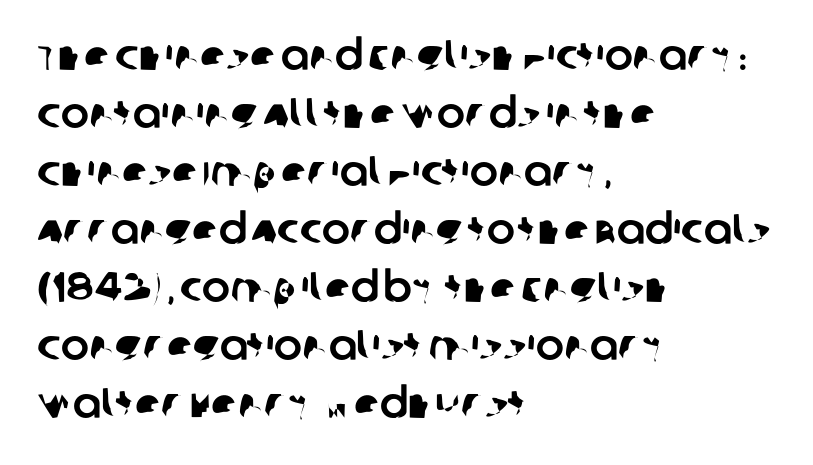
{"serif": "no", "width": "normal", "stroke_contrast": "low", "x_height": "large", "monospaced": "no", "underline": "no", "align": "left", "line_spacing": "normal", "line_spacing_ratio": 1.38, "letter_spacing": "normal", "letter_spacing_em": 0.0, "glyph_px": 42}
